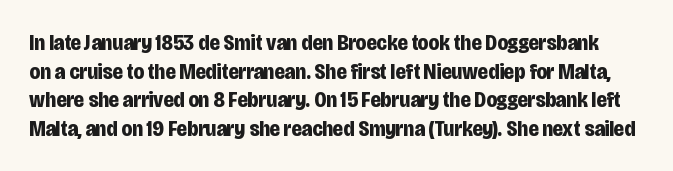
The image shows 22 px bold type, upright; set normal line spacing (1.3x), normal letter spacing, not underlined.
